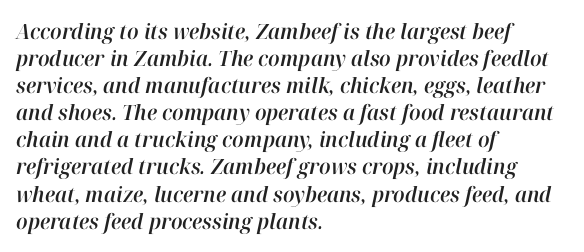
{"italic": "yes", "lean": "right", "slant_degrees": 12, "underline": "no", "align": "left", "line_spacing": "normal", "line_spacing_ratio": 1.29, "letter_spacing": "normal", "letter_spacing_em": 0.0, "glyph_px": 21}
